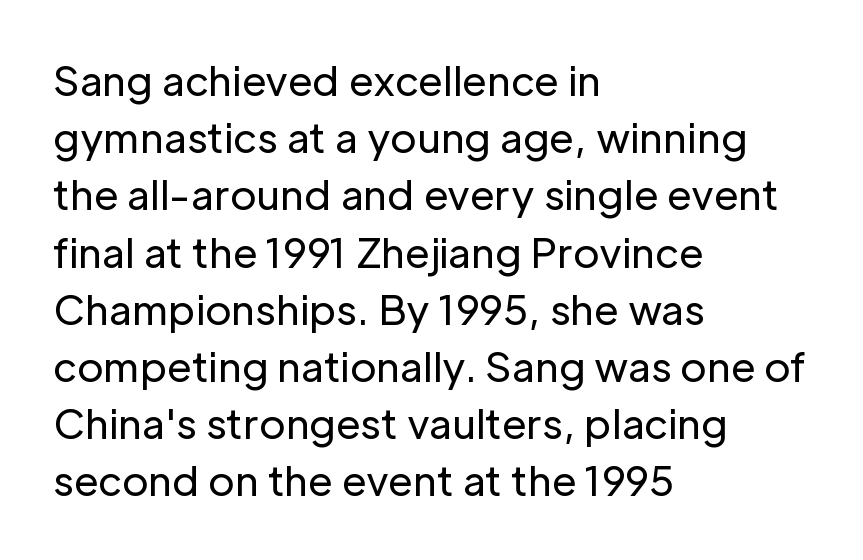
{"serif": "no", "italic": "no", "bold": "no", "weight": "regular", "width": "normal", "stroke_contrast": "low", "x_height": "medium", "monospaced": "no", "underline": "no", "align": "left", "line_spacing": "normal", "line_spacing_ratio": 1.43, "letter_spacing": "normal", "letter_spacing_em": 0.0, "glyph_px": 40}
